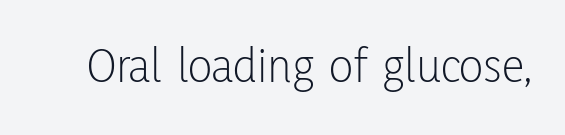
A typesetter would call this zero additional tracking. Serifs: no, the terminals of the letterforms are clean. Ordinary non-slanted type is in use. Is this a fixed-width face? No — the glyphs have proportional, varying widths. The weight tops out at a normal text grade.
